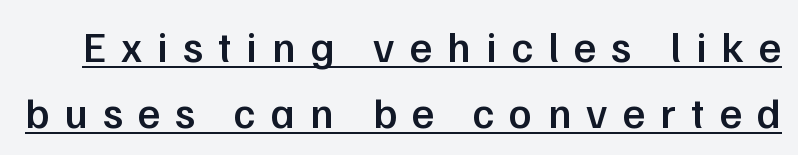
{"serif": "no", "italic": "no", "bold": "semi", "weight": "semibold", "width": "normal", "stroke_contrast": "low", "x_height": "medium", "monospaced": "no", "underline": "yes", "line_spacing": "normal", "line_spacing_ratio": 1.53, "letter_spacing": "wide", "letter_spacing_em": 0.35, "glyph_px": 43}
